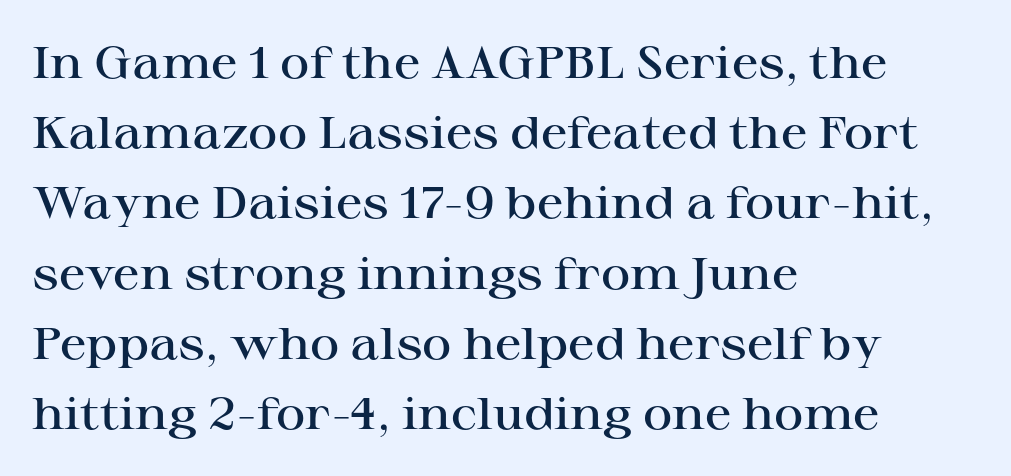
The image shows 45 px semibold, wide serif type, upright; set left-aligned, normal line spacing (1.56x), normal letter spacing, not underlined; high stroke contrast and a medium x-height.
